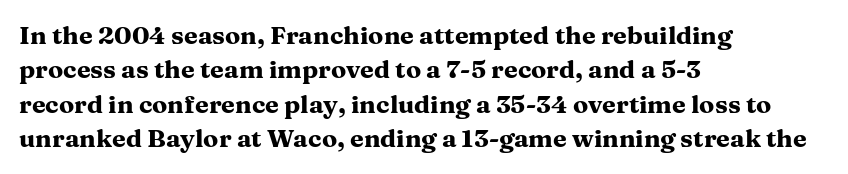
Q: Is the text bold? A: Yes.
Q: Is the text italic (slanted)? A: No, it is upright.
Q: Is the text underlined? A: No.
Q: How is the paragraph aligned? A: Left-aligned.
Q: Is the spacing between letters normal or unusually wide? A: Normal.
Q: Is the spacing between lines tight, normal or loose? A: Normal.
